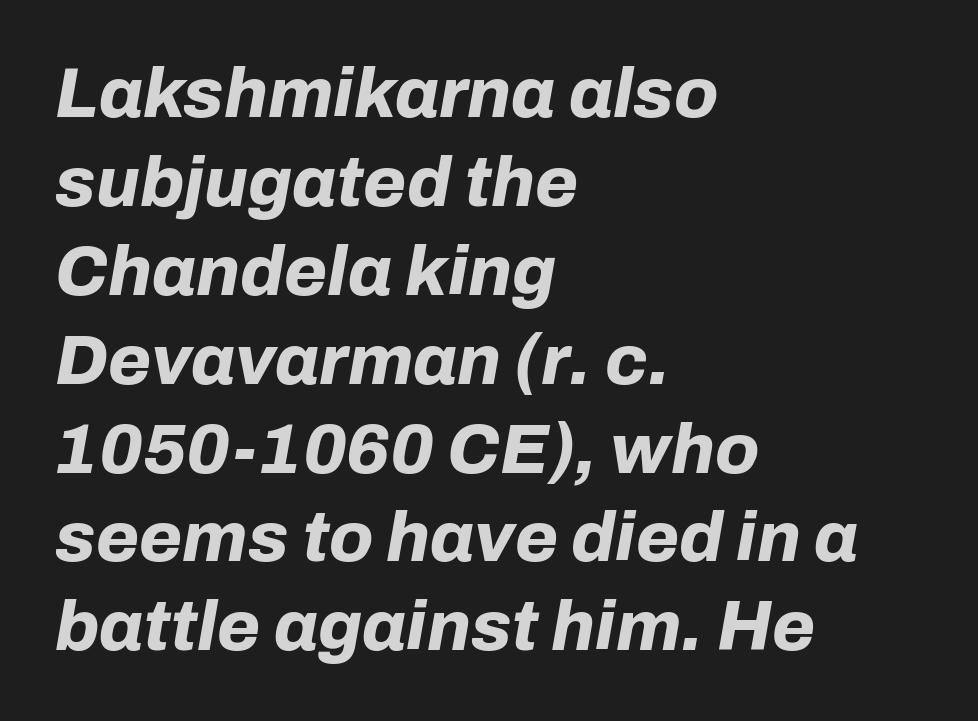
The text carries the slant typical of an italic or oblique font. Proportional: the letters do not fall into vertical columns. The paragraph shown leans on its left margin. There is no visible air inserted between adjacent glyphs. If you measured baseline to baseline, you'd find a middling distance. A clean baseline with only descenders dipping below it.
